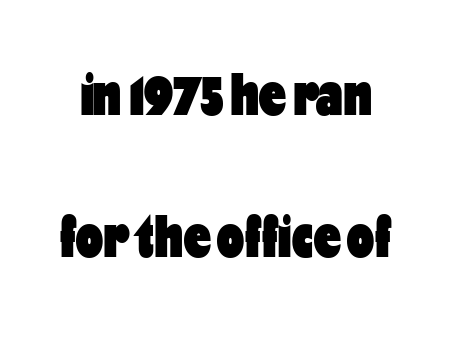
{"serif": "no", "italic": "no", "bold": "yes", "weight": "heavy", "width": "condensed", "stroke_contrast": "low", "x_height": "medium", "monospaced": "no", "underline": "no", "line_spacing": "loose", "line_spacing_ratio": 2.37, "letter_spacing": "normal", "letter_spacing_em": 0.0, "glyph_px": 60}
